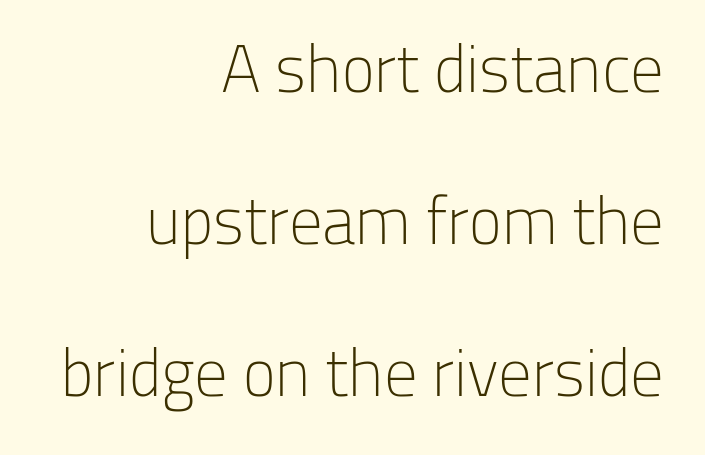
Q: Is the text bold? A: No.
Q: Is the text italic (slanted)? A: No, it is upright.
Q: Is the typeface a serif or a sans-serif typeface? A: Sans-serif.
Q: Is the text underlined? A: No.
Q: How is the paragraph aligned? A: Right-aligned.
Q: Is the spacing between letters normal or unusually wide? A: Normal.
Q: Is the spacing between lines tight, normal or loose? A: Loose.
Q: Width (condensed, normal, or wide)? A: Normal.
Q: Stroke contrast? A: Low.
Q: x-height? A: Medium.
Q: Monospaced? A: No.
